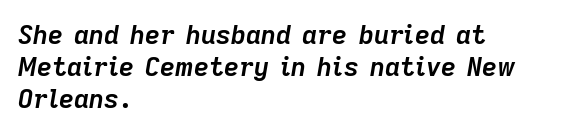
Between one letter and the next there's only the usual sliver of space. Layout note: lines flush left. Does the weight exceed regular? Yes, all the way to bold. The words here are not underlined.
